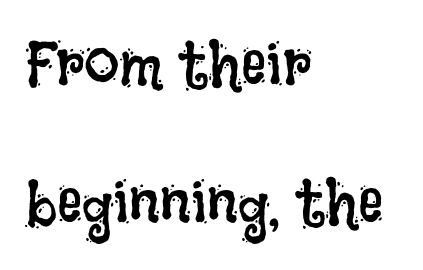
{"italic": "no", "bold": "no", "weight": "regular", "width": "condensed", "stroke_contrast": "low", "x_height": "large", "monospaced": "no", "underline": "no", "align": "left", "line_spacing": "loose", "line_spacing_ratio": 2.19, "letter_spacing": "normal", "letter_spacing_em": 0.0, "glyph_px": 63}
